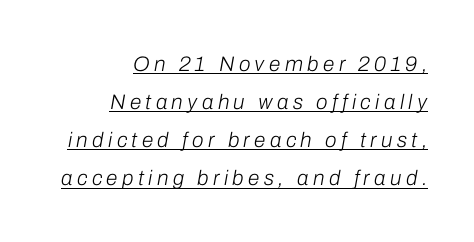
Q: Is the text bold? A: No.
Q: Is the text italic (slanted)? A: Yes, it leans right by about 10 degrees.
Q: Is the text underlined? A: Yes.
Q: How is the paragraph aligned? A: Right-aligned.
Q: Is the spacing between letters normal or unusually wide? A: Unusually wide.
